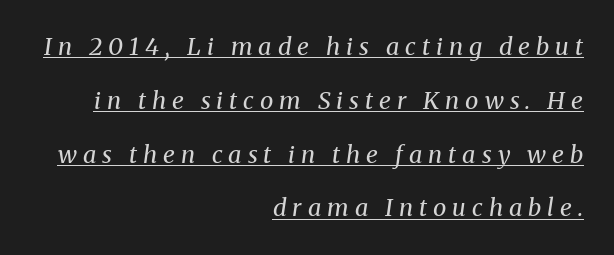
{"italic": "yes", "lean": "right", "slant_degrees": 8, "bold": "no", "underline": "yes", "align": "right", "line_spacing": "loose", "line_spacing_ratio": 2.24, "letter_spacing": "wide", "letter_spacing_em": 0.25, "glyph_px": 24}
